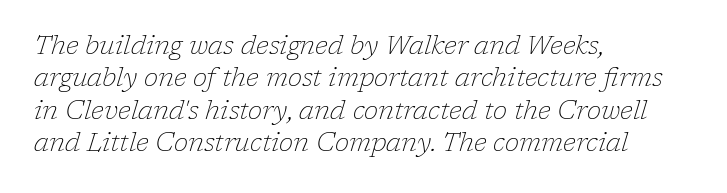
Q: Is the text bold? A: No.
Q: Is the text italic (slanted)? A: Yes, it leans right by about 17 degrees.
Q: Is the text underlined? A: No.
Q: How is the paragraph aligned? A: Left-aligned.
Q: Is the spacing between letters normal or unusually wide? A: Normal.
Q: Is the spacing between lines tight, normal or loose? A: Normal.
